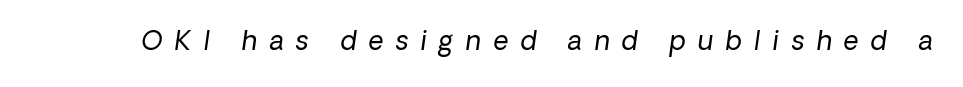
{"italic": "yes", "lean": "right", "slant_degrees": 8, "bold": "no", "underline": "no", "letter_spacing": "wide", "letter_spacing_em": 0.48, "glyph_px": 26}
